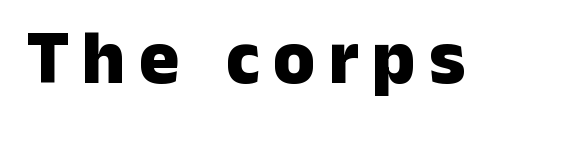
Q: Is the text bold? A: Yes.
Q: Is the text italic (slanted)? A: No, it is upright.
Q: Is the typeface a serif or a sans-serif typeface? A: Sans-serif.
Q: Is the text underlined? A: No.
Q: Width (condensed, normal, or wide)? A: Normal.
Q: Stroke contrast? A: Low.
Q: x-height? A: Medium.
Q: Monospaced? A: No.
